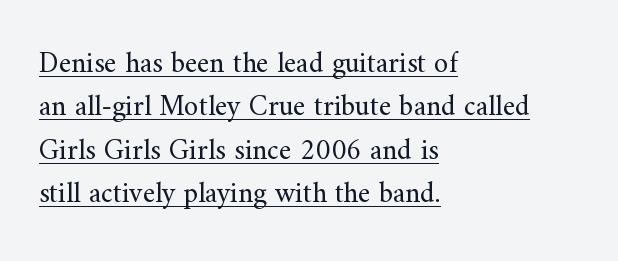
{"serif": "yes", "italic": "no", "bold": "no", "weight": "regular", "width": "normal", "stroke_contrast": "medium", "x_height": "small", "monospaced": "no", "underline": "yes", "align": "left", "line_spacing": "normal", "line_spacing_ratio": 1.5, "letter_spacing": "normal", "letter_spacing_em": 0.0, "glyph_px": 29}
